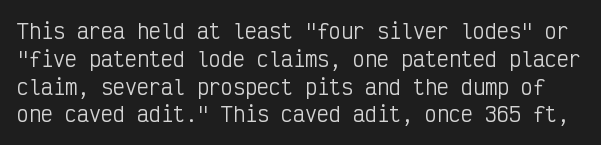
Ink coverage per letter is moderate at most. Underline: absent. The tracking reads as untouched default to a designer's eye. Does the lettering tilt? It doesn't — this is upright.
